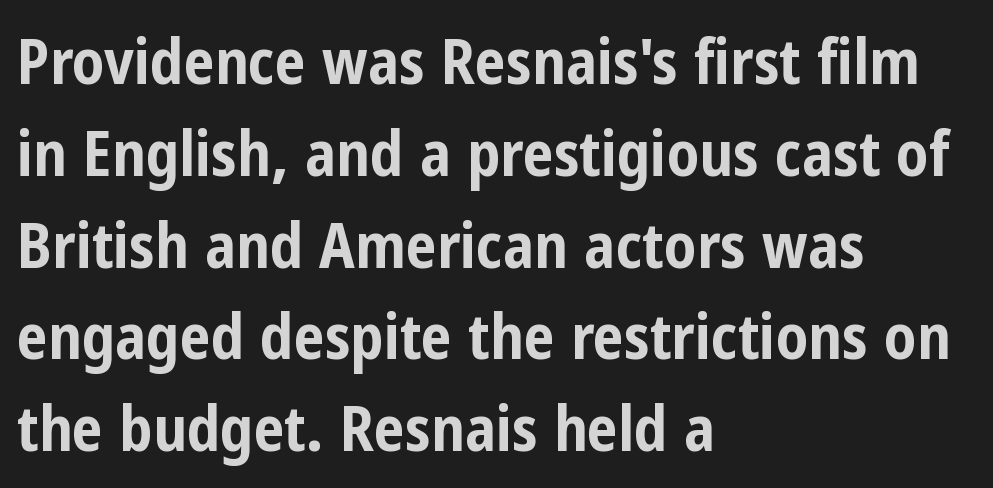
Q: Is the text bold? A: Yes.
Q: Is the text italic (slanted)? A: No, it is upright.
Q: Is the typeface a serif or a sans-serif typeface? A: Sans-serif.
Q: Is the text underlined? A: No.
Q: How is the paragraph aligned? A: Left-aligned.
Q: Is the spacing between letters normal or unusually wide? A: Normal.
Q: Is the spacing between lines tight, normal or loose? A: Normal.
Q: Width (condensed, normal, or wide)? A: Condensed.
Q: Stroke contrast? A: Low.
Q: x-height? A: Medium.
Q: Monospaced? A: No.
